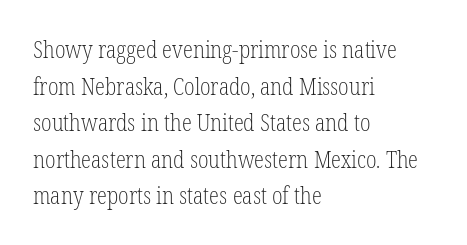
Q: Is the text bold? A: No.
Q: Is the text italic (slanted)? A: No, it is upright.
Q: Is the text underlined? A: No.
Q: How is the paragraph aligned? A: Left-aligned.
Q: Is the spacing between letters normal or unusually wide? A: Normal.
Q: Is the spacing between lines tight, normal or loose? A: Normal.
